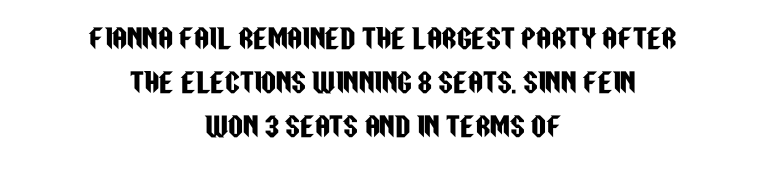
Short note: letters normally spaced. No italicization has been applied; the sample stays upright. Whoever set this chose a conventional vertical rhythm. Anything drawn beneath the words? Only blank space. Each line is balanced around a shared central axis.
